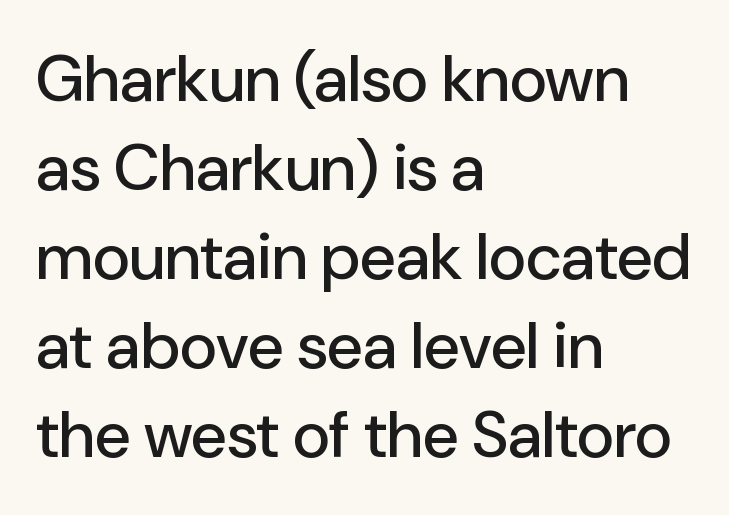
A typesetter would call this leading conventional body-copy spacing. The letters stand upright; this is a roman face. A classic flush-left, rag-right setting is used for this passage. The passage shown is not underscored anywhere. To sum up the face: it is a sans, with no serifs.
